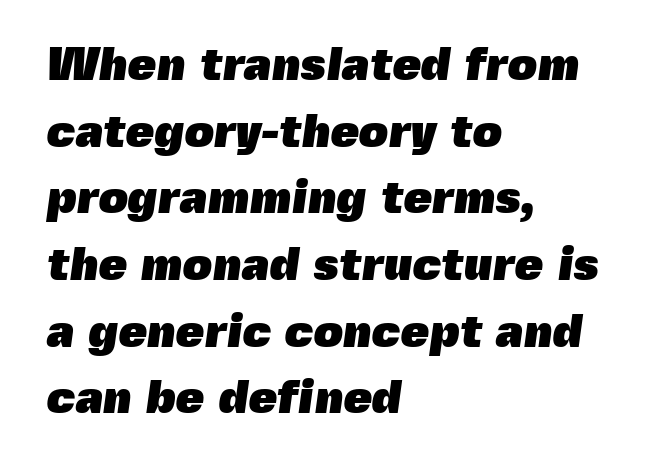
The line-height multiplier appears to be the usual default. Is this a sans? Yes — the strokes have no serifs. The rendering uses a bold face; every stroke is thick and dark. The gaps between neighbouring characters are ordinary and unremarkable. Has an underline been added? It has not. Spacing verdict: proportional, widths tailored to each character.
